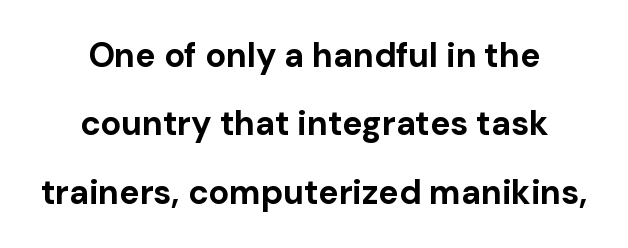
{"serif": "no", "italic": "no", "bold": "yes", "weight": "bold", "width": "normal", "stroke_contrast": "low", "x_height": "medium", "monospaced": "no", "underline": "no", "align": "center", "line_spacing": "loose", "line_spacing_ratio": 2.01, "letter_spacing": "normal", "letter_spacing_em": 0.0, "glyph_px": 34}
